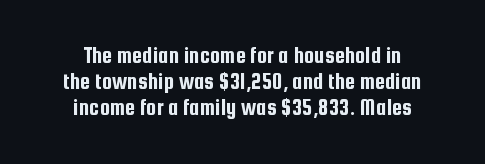
{"italic": "no", "underline": "no", "align": "center", "line_spacing": "tight", "line_spacing_ratio": 1.14, "letter_spacing": "normal", "letter_spacing_em": 0.0, "glyph_px": 23}
